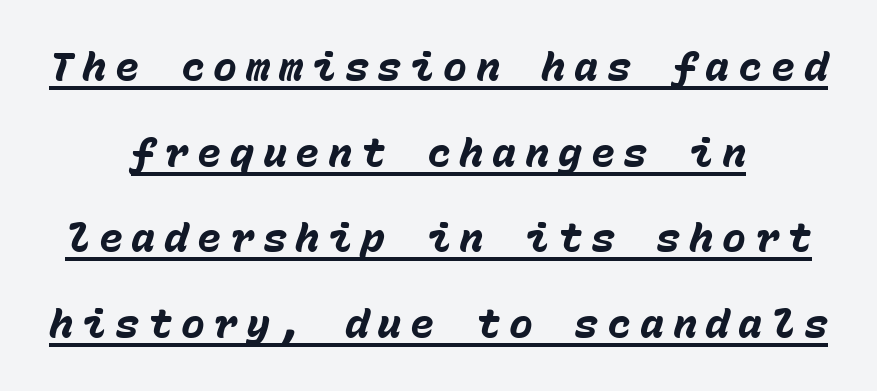
Q: Is the text bold? A: Yes.
Q: Is the text italic (slanted)? A: Yes, it leans right by about 15 degrees.
Q: Is the text underlined? A: Yes.
Q: How is the paragraph aligned? A: Centered.
Q: Is the spacing between letters normal or unusually wide? A: Unusually wide.
Q: Is the spacing between lines tight, normal or loose? A: Loose.
Q: Width (condensed, normal, or wide)? A: Normal.
Q: Stroke contrast? A: Low.
Q: x-height? A: Medium.
Q: Monospaced? A: Yes.
